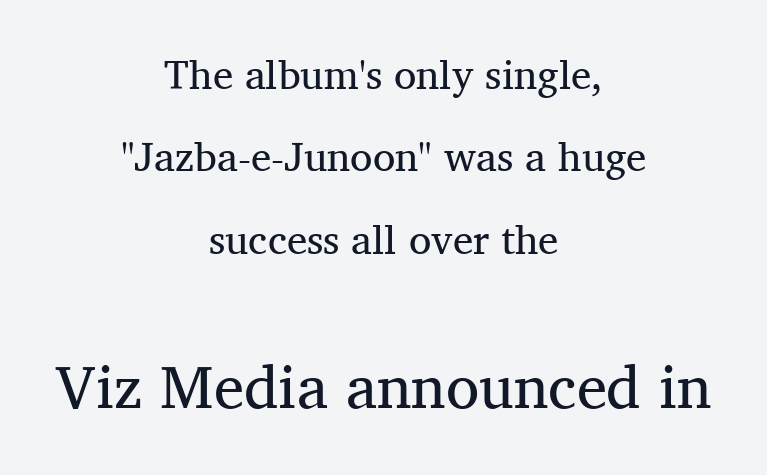
The image shows 61 px regular-weight serif type, upright; set centered, loose line spacing (2.01x), normal letter spacing, not underlined; the second (bottom) block is 1.49x larger; medium stroke contrast and a medium x-height.
